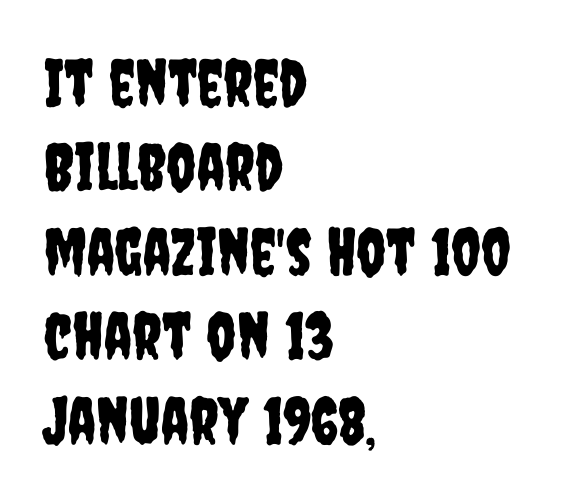
The image shows 65 px condensed sans-serif type, upright; set left-aligned, normal line spacing (1.3x), normal letter spacing, not underlined; low stroke contrast and a large x-height.
